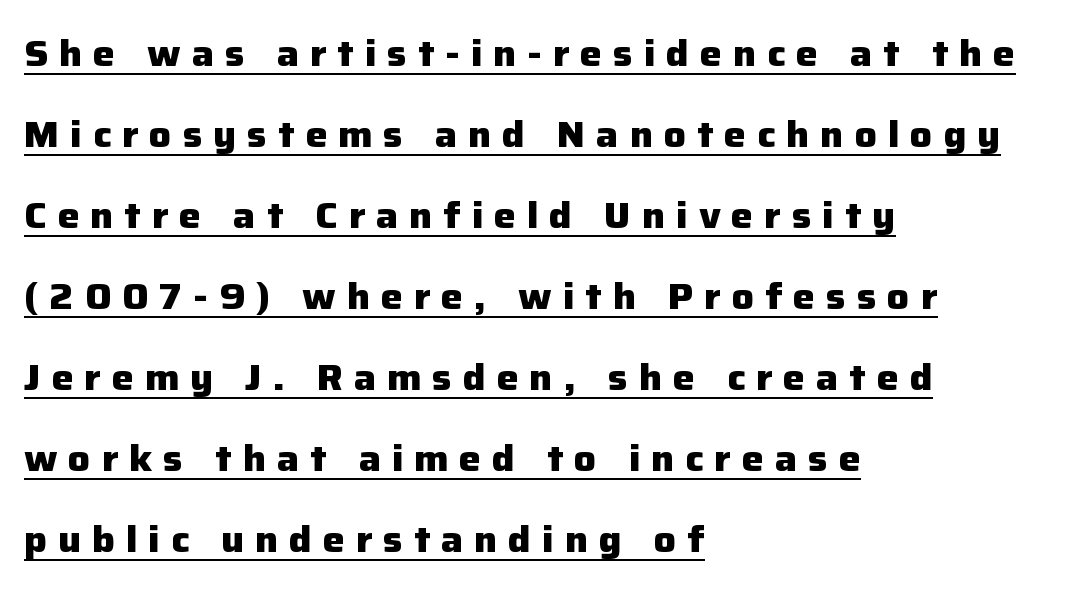
The image shows 37 px heavy sans-serif type, upright; set left-aligned, loose line spacing (2.19x), unusually wide letter spacing (+0.29 em), underlined; low stroke contrast and a medium x-height.
